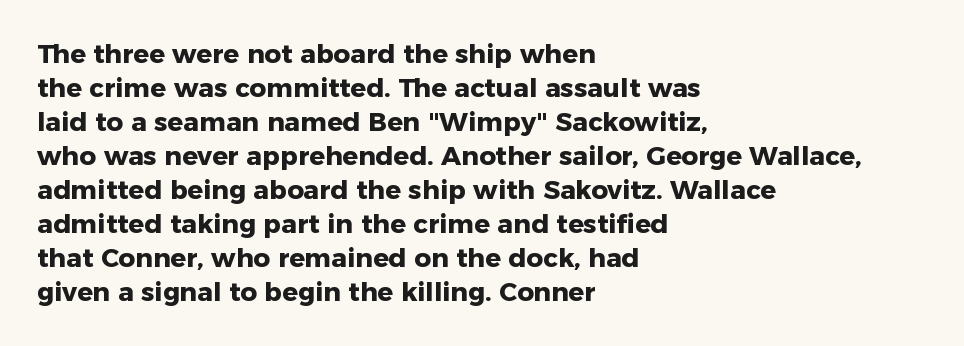
The image shows 26 px bold type, upright; set left-aligned, normal line spacing (1.31x), normal letter spacing, not underlined.
